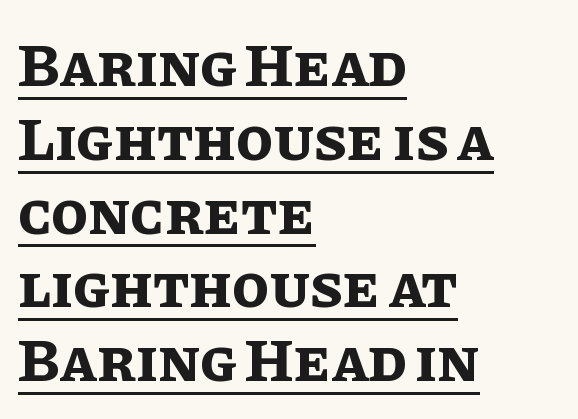
{"italic": "no", "bold": "yes", "weight": "bold", "width": "normal", "stroke_contrast": "low", "x_height": "large", "monospaced": "no", "underline": "yes", "align": "left", "line_spacing_ratio": 1.21, "letter_spacing": "normal", "letter_spacing_em": 0.0, "glyph_px": 61}
